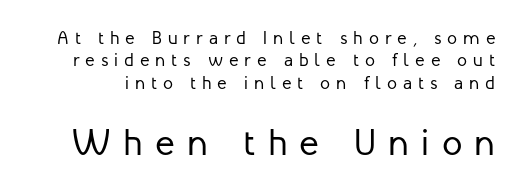
Quick note: interline space is typical. The face used here is proportionally spaced, like ordinary book or web type. No heavy texture on the line: the type isn't bold. Size hierarchy here favors the trailing block over the leading one. Has an underline been added? It has not. The designer went with a sans here, leaving each stem footless.
